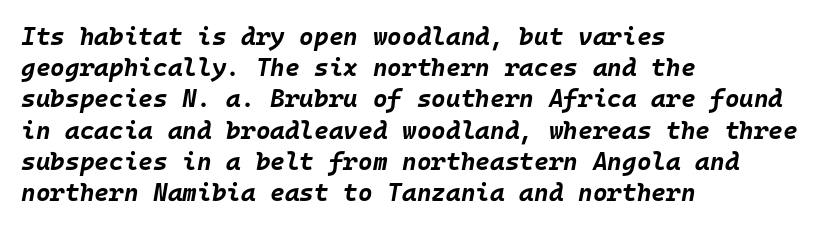
These lines carry a lot of weight — the face is fully bold. An italicized treatment has been applied to the whole sample. Characters follow at the spacing the type designer built in. The glyphs are unaccompanied by any horizontal stroke below them. Which margin do the lines hug? The left one — the right edge is uneven.
